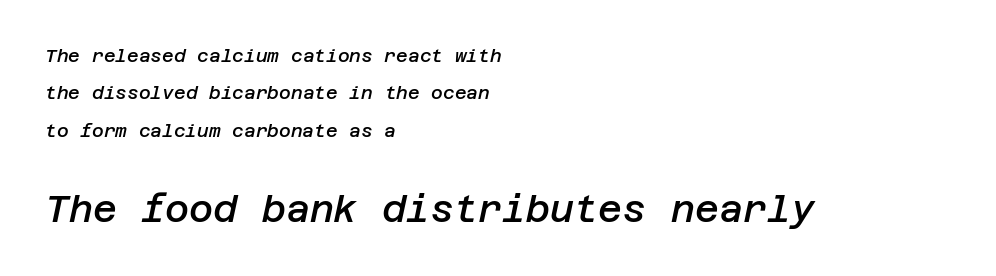
{"italic": "yes", "lean": "right", "slant_degrees": 12, "bold": "semi", "weight": "semibold", "width": "normal", "stroke_contrast": "low", "x_height": "large", "underline": "no", "align": "left", "line_spacing": "loose", "line_spacing_ratio": 2.08, "letter_spacing": "normal", "letter_spacing_em": 0.0, "larger_block": "second", "size_ratio": 2.06, "glyph_px": 37}
